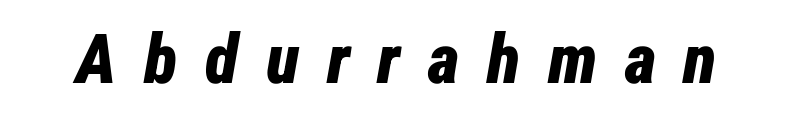
The image shows 69 px bold, condensed type, italic (leaning right); set unusually wide letter spacing (+0.4 em), not underlined; low stroke contrast and a medium x-height.
